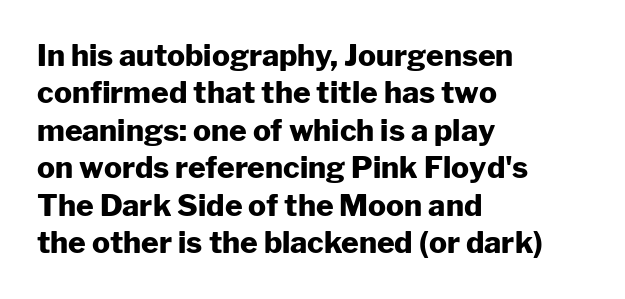
The image shows 30 px heavy sans-serif type, upright; set left-aligned, normal line spacing (1.25x), normal letter spacing, not underlined; low stroke contrast and a medium x-height.
